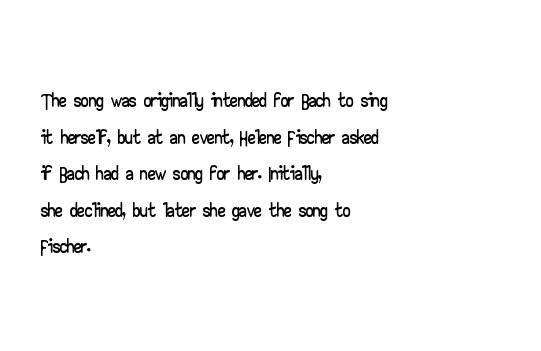
Is the block centered? No — it sits flush against the left margin. Each row of text sits above clean, open space. Stroke terminals: plain, sans-serif. Between one letter and the next there's only the usual sliver of space.
